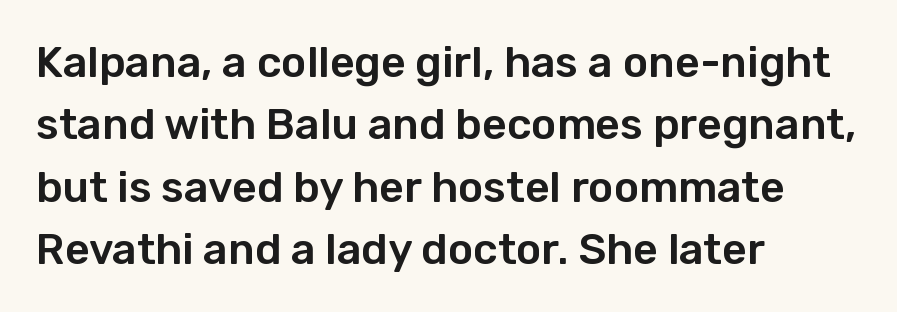
The image shows 43 px sans-serif type, upright; set left-aligned, normal line spacing (1.45x), normal letter spacing, not underlined; low stroke contrast and a medium x-height.
